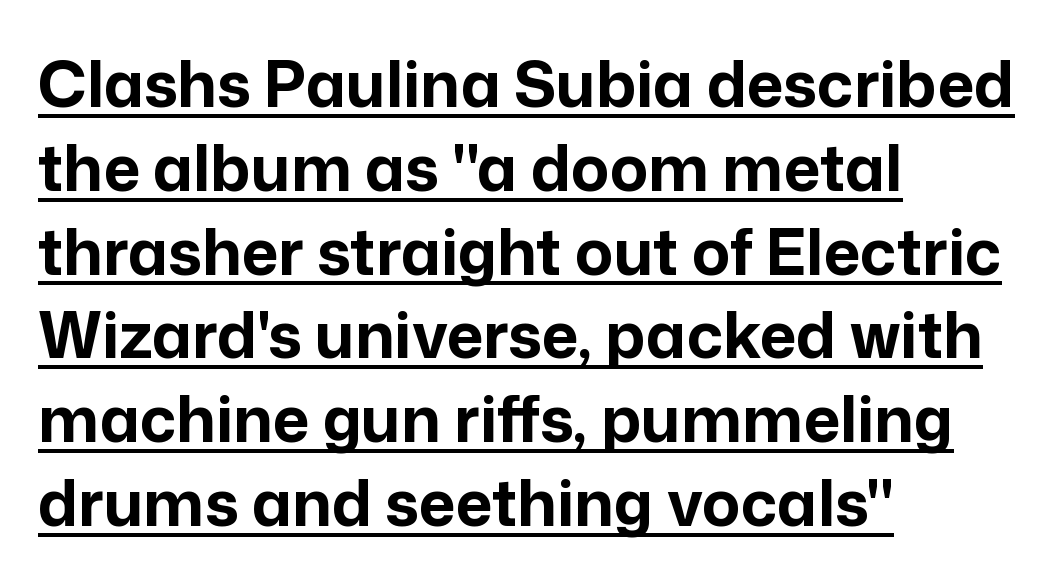
The axis of the letterforms is exactly vertical. Does the copy run flush right? No — it runs flush left. In terms of leading, this rendering sits right in the middle. This is sans-serif lettering, the kind often seen on screens and signage. Decoration check: the copy is underlined. Observe the ordinary spacing: letters are neighbours, not strangers.
